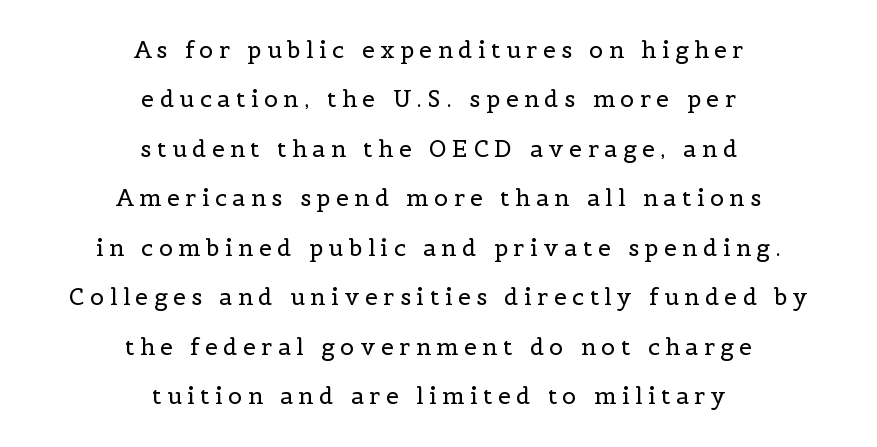
A great deal of white space separates one row of letters from the next. The letters stand upright; this is a roman face. Any mark beneath the type? The region is blank. Between one letter and the next there's a generous, obvious gap.
